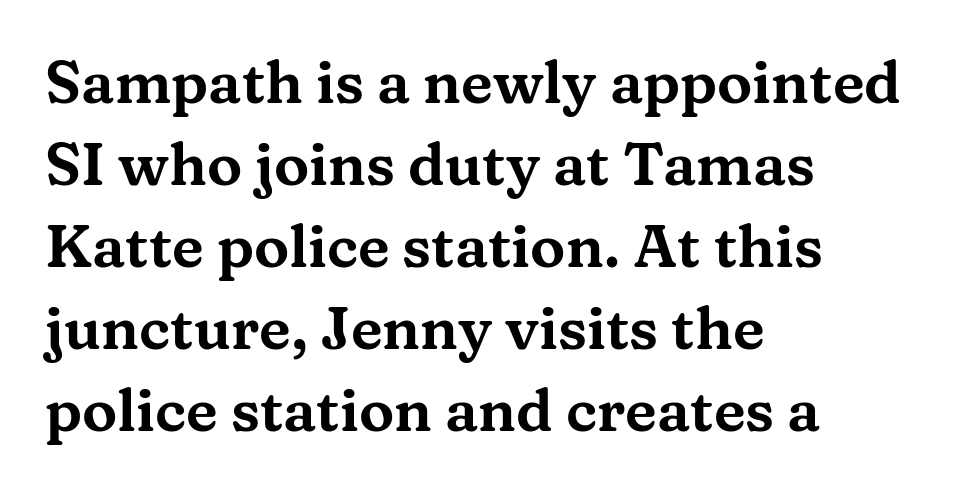
{"serif": "yes", "italic": "no", "width": "wide", "stroke_contrast": "medium", "x_height": "medium", "monospaced": "no", "underline": "no", "align": "left", "line_spacing": "normal", "line_spacing_ratio": 1.39, "letter_spacing": "normal", "letter_spacing_em": 0.0, "glyph_px": 59}
